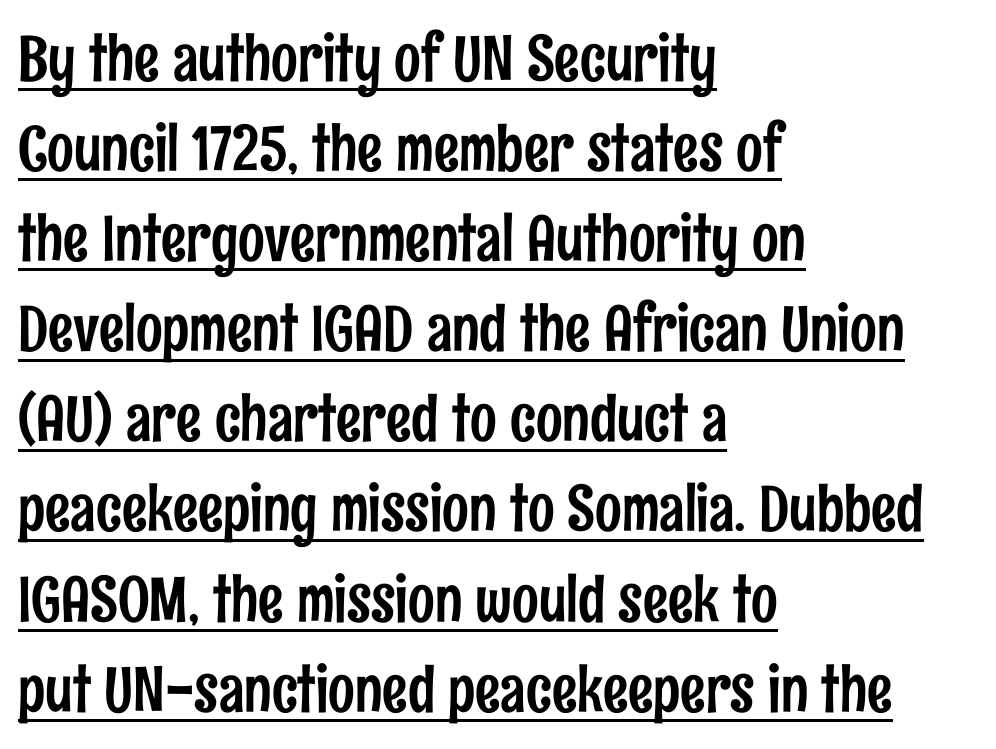
Q: Is the text italic (slanted)? A: No, it is upright.
Q: Is the typeface a serif or a sans-serif typeface? A: Sans-serif.
Q: Is the text underlined? A: Yes.
Q: How is the paragraph aligned? A: Left-aligned.
Q: Is the spacing between letters normal or unusually wide? A: Normal.
Q: Is the spacing between lines tight, normal or loose? A: Normal.
Q: Width (condensed, normal, or wide)? A: Condensed.
Q: Stroke contrast? A: Low.
Q: x-height? A: Medium.
Q: Monospaced? A: No.
